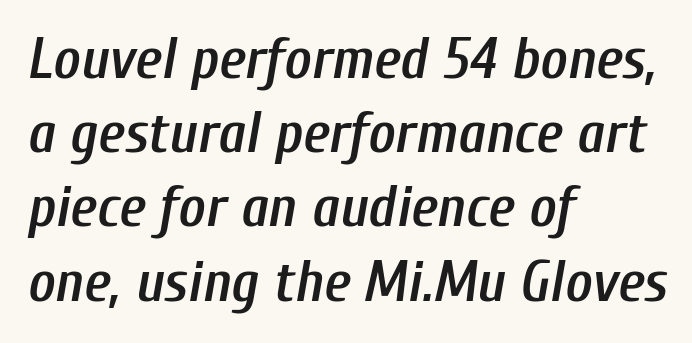
{"italic": "yes", "lean": "right", "slant_degrees": 10, "bold": "semi", "weight": "semibold", "width": "condensed", "stroke_contrast": "low", "x_height": "medium", "monospaced": "no", "underline": "no", "align": "left", "line_spacing": "normal", "line_spacing_ratio": 1.28, "letter_spacing": "normal", "letter_spacing_em": 0.0, "glyph_px": 58}
